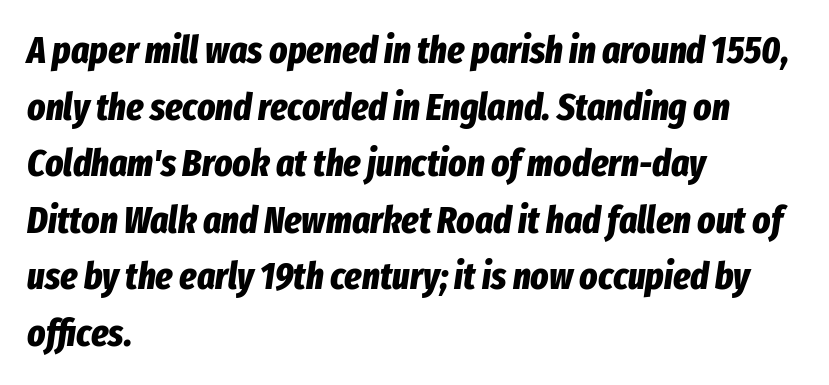
Q: Is the text bold? A: Yes.
Q: Is the text italic (slanted)? A: Yes, it leans right by about 8 degrees.
Q: Is the text underlined? A: No.
Q: How is the paragraph aligned? A: Left-aligned.
Q: Is the spacing between letters normal or unusually wide? A: Normal.
Q: Is the spacing between lines tight, normal or loose? A: Normal.
Q: Width (condensed, normal, or wide)? A: Condensed.
Q: Stroke contrast? A: Low.
Q: x-height? A: Medium.
Q: Monospaced? A: No.
